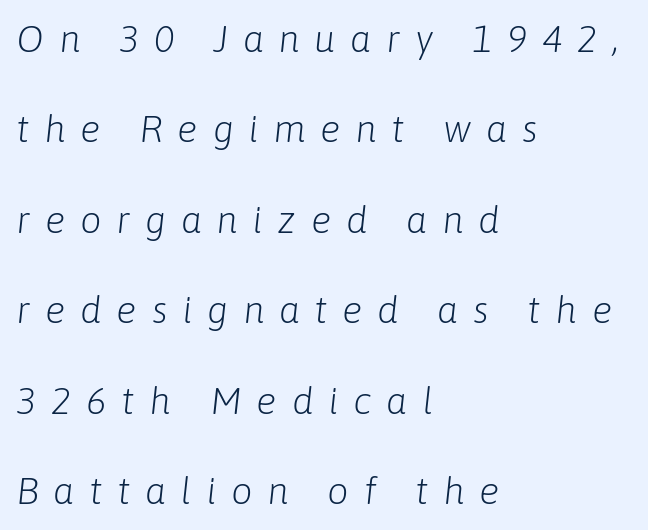
{"italic": "yes", "lean": "right", "slant_degrees": 6, "bold": "no", "weight": "light", "width": "normal", "stroke_contrast": "low", "x_height": "medium", "monospaced": "no", "underline": "no", "align": "left", "line_spacing": "loose", "line_spacing_ratio": 2.38, "letter_spacing": "wide", "letter_spacing_em": 0.39, "glyph_px": 38}
